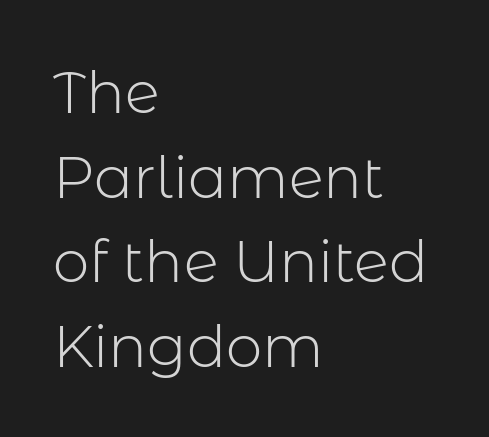
These lines stack with their left ends in a neat column. The line texture is even and compact thanks to regular tracking. You can tell from the bare stems that sans-serif type was used. The vertical gap from one line to the next is medium.
